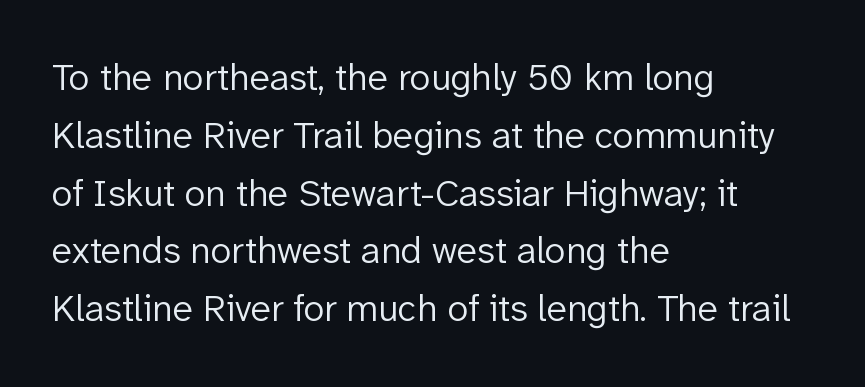
Q: Is the text bold? A: No.
Q: Is the text italic (slanted)? A: No, it is upright.
Q: Is the typeface a serif or a sans-serif typeface? A: Sans-serif.
Q: Is the text underlined? A: No.
Q: How is the paragraph aligned? A: Left-aligned.
Q: Is the spacing between letters normal or unusually wide? A: Normal.
Q: Is the spacing between lines tight, normal or loose? A: Normal.
Q: Width (condensed, normal, or wide)? A: Normal.
Q: Stroke contrast? A: Low.
Q: x-height? A: Medium.
Q: Monospaced? A: No.
